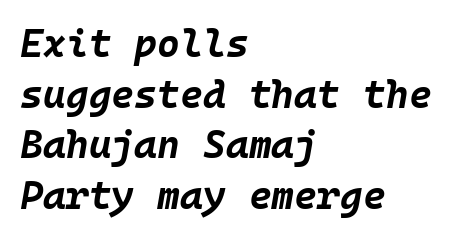
The image shows 39 px bold type, italic (leaning right), monospaced; set left-aligned, normal line spacing (1.3x), normal letter spacing, not underlined; low stroke contrast and a large x-height.
